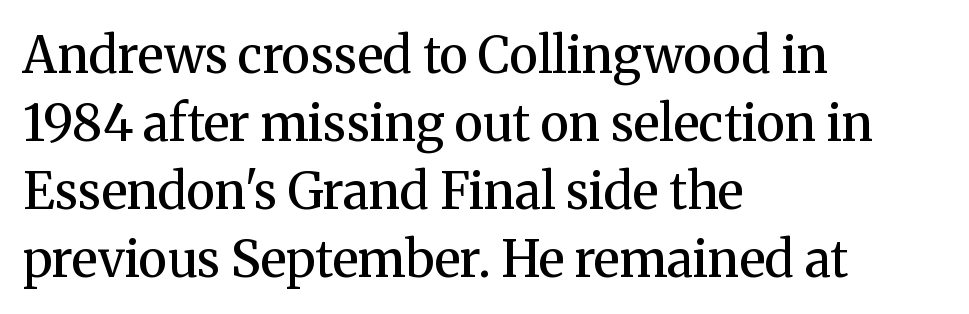
The type is set solid horizontally, with unmodified tracking. Think of a printed novel: that variable character pitch is what you see here. Bare-footed words on every line. No italicization has been applied; the sample stays upright. Rows of type keep a routine distance in the vertical direction. Small tapered or slab feet sit at the stroke ends, so this counts as serif.
